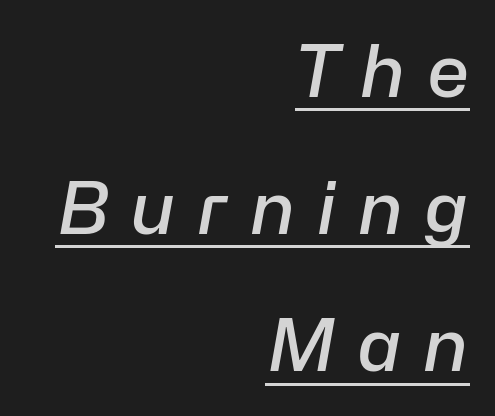
Q: Is the text bold? A: Semi-bold.
Q: Is the text italic (slanted)? A: Yes, it leans right by about 10 degrees.
Q: Is the text underlined? A: Yes.
Q: How is the paragraph aligned? A: Right-aligned.
Q: Is the spacing between letters normal or unusually wide? A: Unusually wide.
Q: Width (condensed, normal, or wide)? A: Normal.
Q: Stroke contrast? A: Low.
Q: x-height? A: Medium.
Q: Monospaced? A: No.
